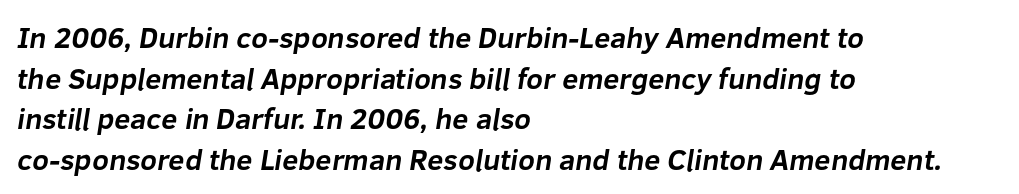
Q: Is the text bold? A: Yes.
Q: Is the typeface a serif or a sans-serif typeface? A: Sans-serif.
Q: Is the text underlined? A: No.
Q: How is the paragraph aligned? A: Left-aligned.
Q: Is the spacing between letters normal or unusually wide? A: Normal.
Q: Is the spacing between lines tight, normal or loose? A: Normal.
Q: Width (condensed, normal, or wide)? A: Normal.
Q: Stroke contrast? A: Low.
Q: x-height? A: Medium.
Q: Monospaced? A: No.
